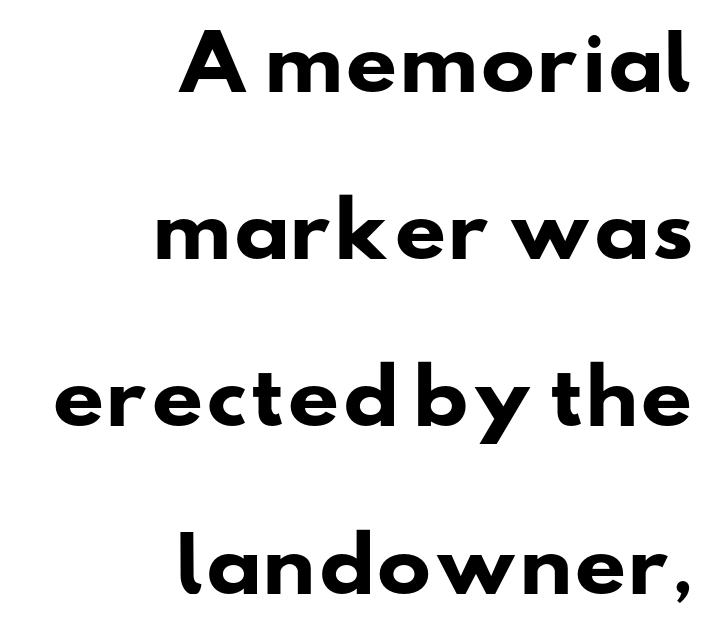
Q: Is the text bold? A: Yes.
Q: Is the typeface a serif or a sans-serif typeface? A: Sans-serif.
Q: Is the text underlined? A: No.
Q: How is the paragraph aligned? A: Right-aligned.
Q: Is the spacing between letters normal or unusually wide? A: Normal.
Q: Is the spacing between lines tight, normal or loose? A: Loose.
Q: Width (condensed, normal, or wide)? A: Wide.
Q: Stroke contrast? A: Low.
Q: x-height? A: Small.
Q: Monospaced? A: No.
